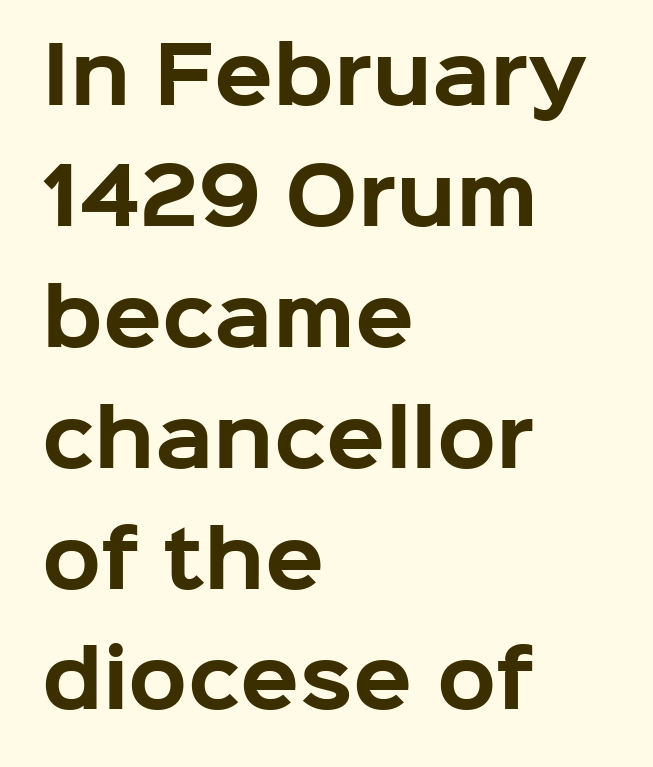
{"serif": "no", "italic": "no", "bold": "yes", "weight": "bold", "width": "normal", "stroke_contrast": "low", "x_height": "medium", "monospaced": "no", "underline": "no", "align": "left", "line_spacing": "normal", "line_spacing_ratio": 1.57, "letter_spacing": "normal", "letter_spacing_em": 0.0, "glyph_px": 77}
